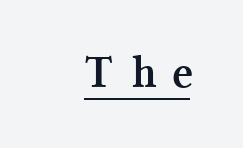
{"serif": "yes", "italic": "no", "bold": "yes", "weight": "semibold", "width": "normal", "stroke_contrast": "medium", "x_height": "medium", "monospaced": "no", "underline": "yes", "letter_spacing": "wide", "letter_spacing_em": 0.42, "glyph_px": 46}
